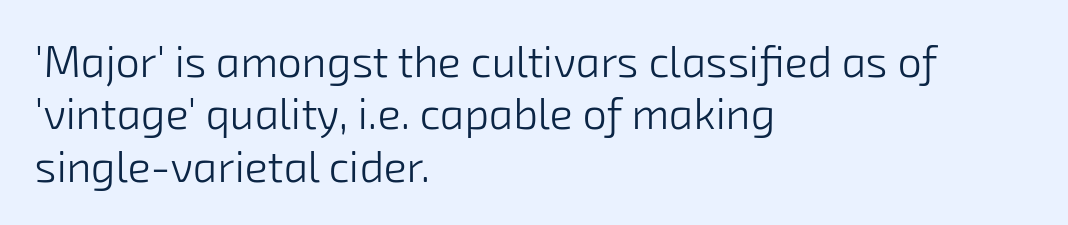
The image shows 43 px light sans-serif type; set left-aligned, line spacing 1.22x, normal letter spacing, not underlined; low stroke contrast and a medium x-height.
